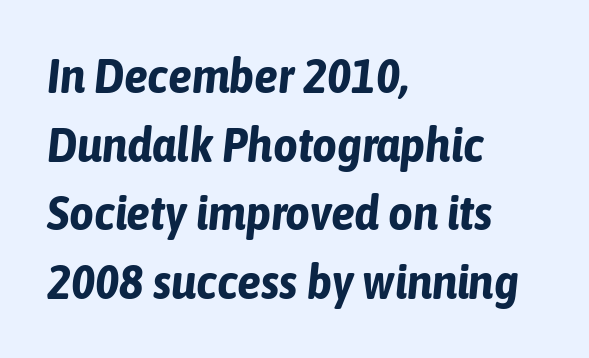
Whoever set this chose a conventional vertical rhythm. If you drew a line through each stem, it would be angled. Nothing unusual about the tracking: characters are spaced as the font intends. The lines are quadded left. The face used here has the dense, thick strokes of a bold. Check under the words: just untouched page.
